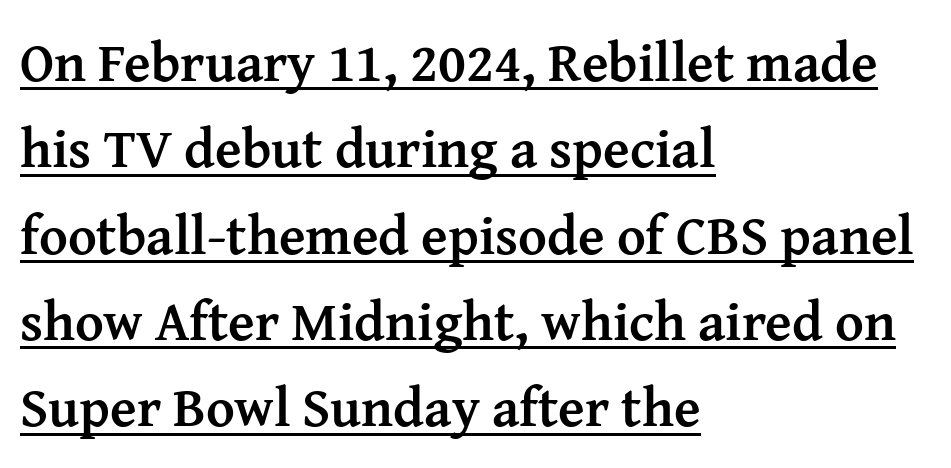
The image shows 55 px semibold serif type, upright; set left-aligned, normal line spacing (1.57x), normal letter spacing, underlined; medium stroke contrast and a medium x-height.
